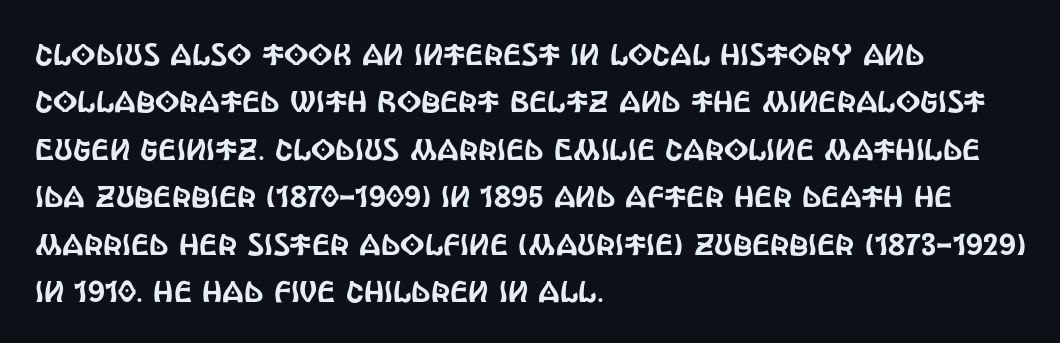
The image shows 30 px condensed sans-serif type, upright; set left-aligned, normal line spacing (1.58x), normal letter spacing, not underlined; a large x-height.
